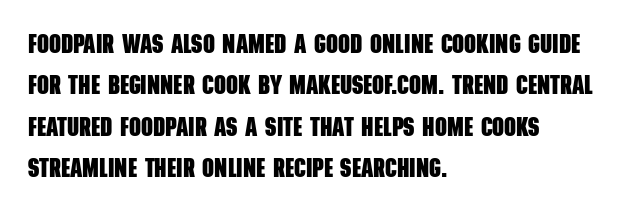
Check under the words: just untouched page. Which margin do the lines hug? The left one — the right edge is uneven. Is the type bold? Yes — the strokes are clearly thick and heavy. This sample keeps an unexceptional amount of space between lines. The line texture is even and compact thanks to regular tracking.
